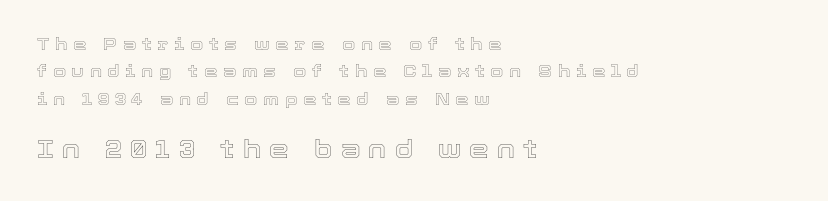
Q: Is the text italic (slanted)? A: No, it is upright.
Q: Is the text underlined? A: No.
Q: How is the paragraph aligned? A: Left-aligned.
Q: Is the spacing between letters normal or unusually wide? A: Unusually wide.
Q: Is the spacing between lines tight, normal or loose? A: Normal.
Q: Which block of text is set in a larger size, the first (top) or the second (bottom)? A: The second (bottom) one.
